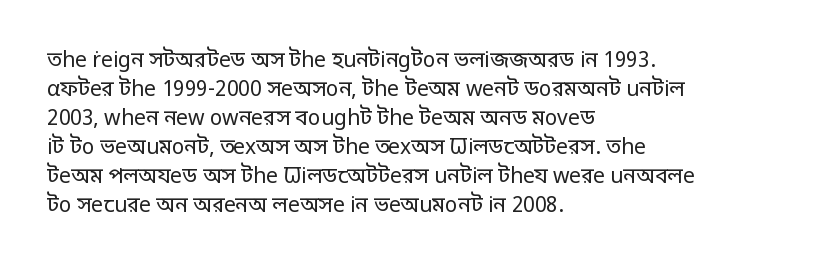
Q: Is the text bold? A: No.
Q: Is the text italic (slanted)? A: No, it is upright.
Q: Is the text underlined? A: No.
Q: How is the paragraph aligned? A: Left-aligned.
Q: Is the spacing between letters normal or unusually wide? A: Normal.
Q: Is the spacing between lines tight, normal or loose? A: Normal.
